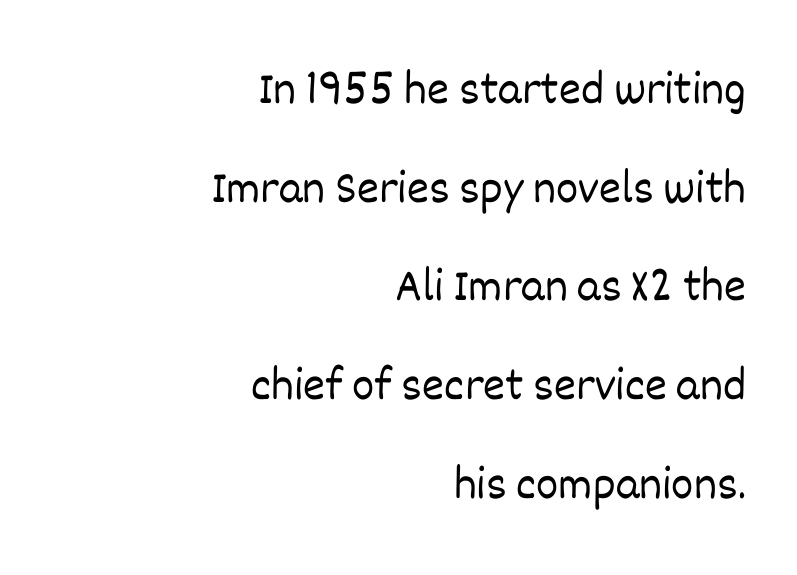
The image shows 47 px light type, upright; set right-aligned, loose line spacing (2.1x), normal letter spacing, not underlined; low stroke contrast and a large x-height.
